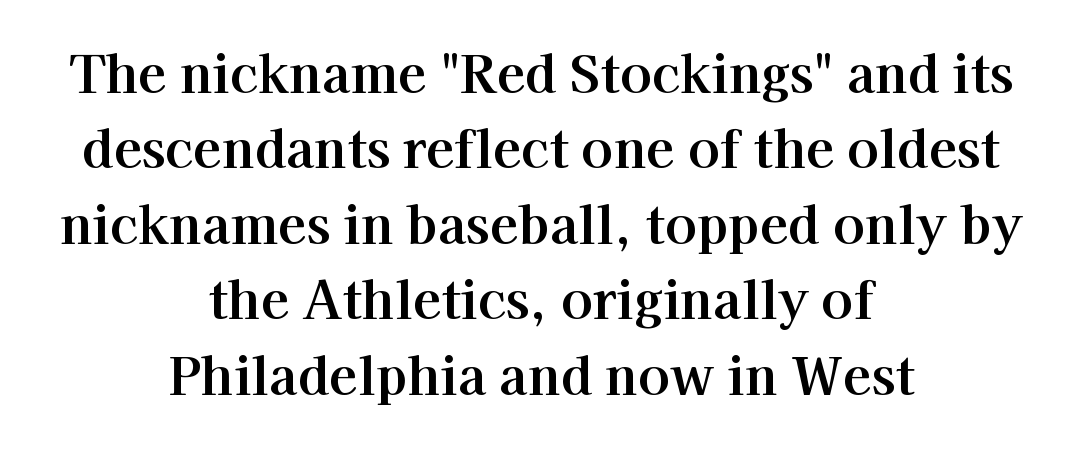
Q: Is the text italic (slanted)? A: No, it is upright.
Q: Is the typeface a serif or a sans-serif typeface? A: Serif.
Q: Is the text underlined? A: No.
Q: How is the paragraph aligned? A: Centered.
Q: Is the spacing between letters normal or unusually wide? A: Normal.
Q: Is the spacing between lines tight, normal or loose? A: Normal.
Q: Width (condensed, normal, or wide)? A: Normal.
Q: Stroke contrast? A: High.
Q: x-height? A: Medium.
Q: Monospaced? A: No.
